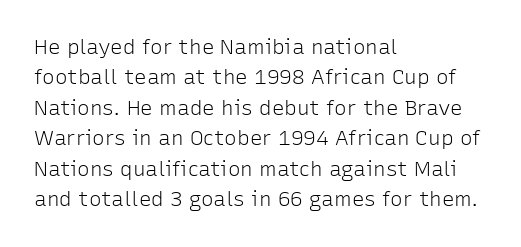
Q: Is the text bold? A: No.
Q: Is the text italic (slanted)? A: No, it is upright.
Q: Is the text underlined? A: No.
Q: How is the paragraph aligned? A: Left-aligned.
Q: Is the spacing between letters normal or unusually wide? A: Normal.
Q: Is the spacing between lines tight, normal or loose? A: Normal.
